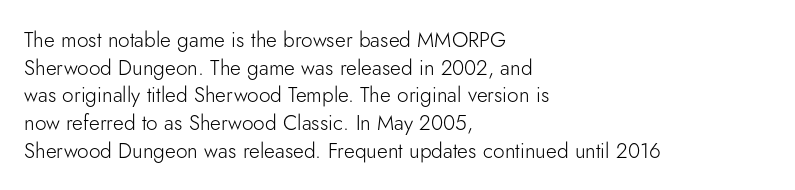
Q: Is the text bold? A: No.
Q: Is the text italic (slanted)? A: No, it is upright.
Q: Is the text underlined? A: No.
Q: How is the paragraph aligned? A: Left-aligned.
Q: Is the spacing between letters normal or unusually wide? A: Normal.
Q: Is the spacing between lines tight, normal or loose? A: Normal.
